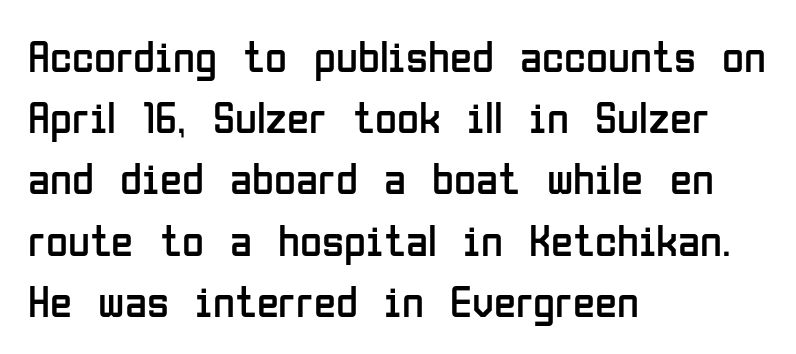
Q: Is the text bold? A: No.
Q: Is the text italic (slanted)? A: No, it is upright.
Q: Is the typeface a serif or a sans-serif typeface? A: Sans-serif.
Q: Is the text underlined? A: No.
Q: How is the paragraph aligned? A: Left-aligned.
Q: Is the spacing between letters normal or unusually wide? A: Normal.
Q: Is the spacing between lines tight, normal or loose? A: Normal.
Q: Width (condensed, normal, or wide)? A: Condensed.
Q: Stroke contrast? A: Low.
Q: x-height? A: Medium.
Q: Monospaced? A: No.
